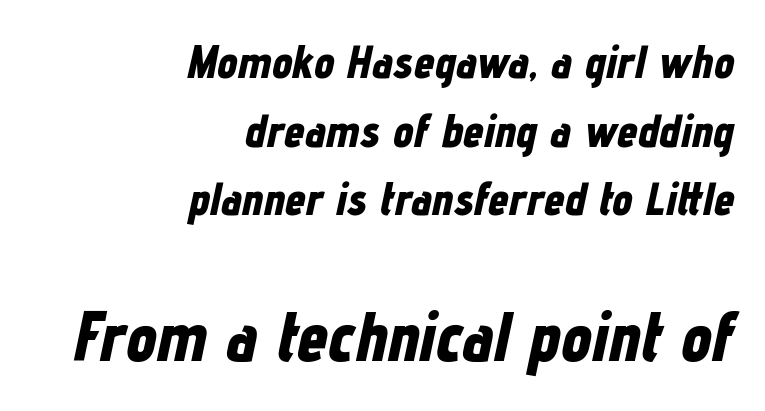
Q: Is the text bold? A: Yes.
Q: Is the text italic (slanted)? A: Yes, it leans right by about 12 degrees.
Q: Is the text underlined? A: No.
Q: How is the paragraph aligned? A: Right-aligned.
Q: Is the spacing between letters normal or unusually wide? A: Normal.
Q: Is the spacing between lines tight, normal or loose? A: Normal.
Q: Which block of text is set in a larger size, the first (top) or the second (bottom)? A: The second (bottom) one.
Q: Width (condensed, normal, or wide)? A: Condensed.
Q: Stroke contrast? A: Low.
Q: x-height? A: Medium.
Q: Monospaced? A: No.
